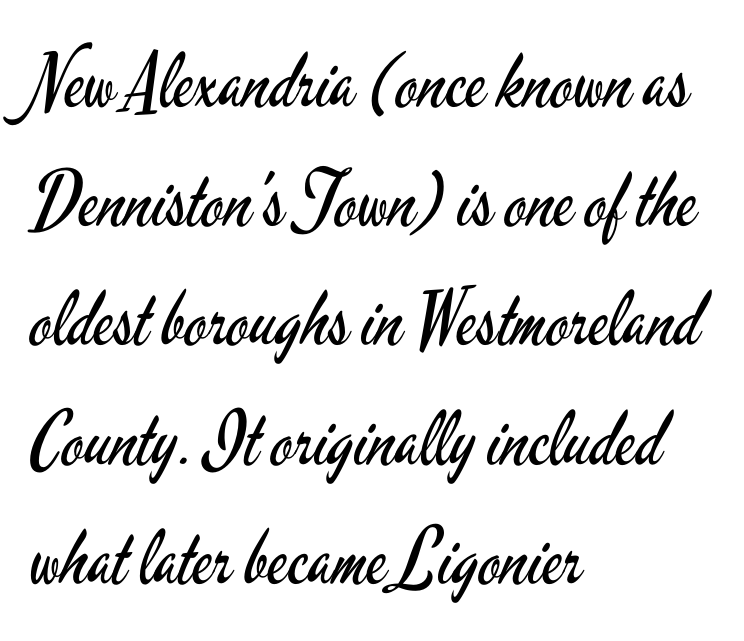
Here the designer chose a conventional face with non-uniform glyph widths. You can tell from the bare stems that sans-serif type was used. The lines in this sample share a left origin and differ only in where they stop. Anything drawn beneath the words? Only blank space.
